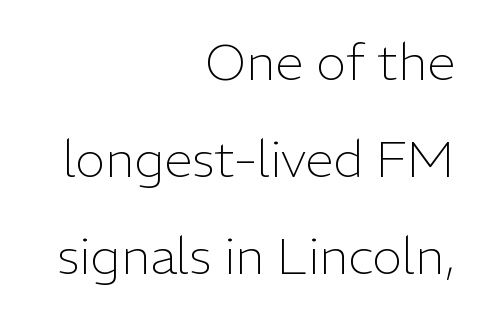
Quick note: interline space is abundant. Look at the tracking — it's just the regular setting, nothing added. The lettering stays uniformly vertical, giving the passage a roman look. Note: no serifs on the glyphs.
